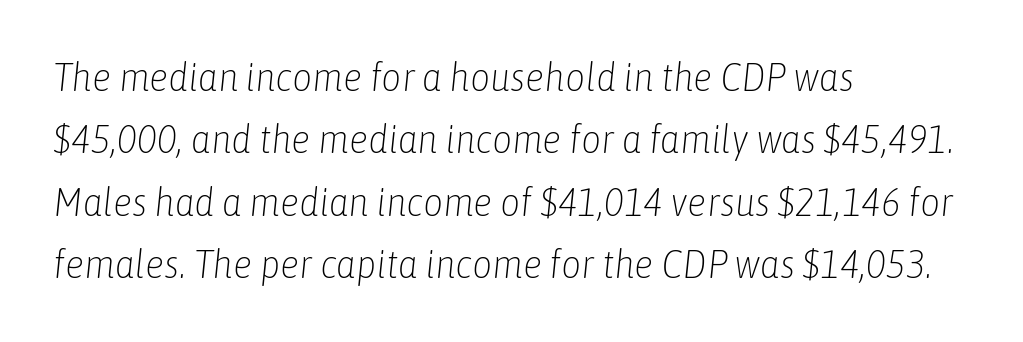
The image shows 39 px light, condensed type, italic (leaning right); set left-aligned, normal line spacing (1.6x), normal letter spacing, not underlined; low stroke contrast and a medium x-height.
